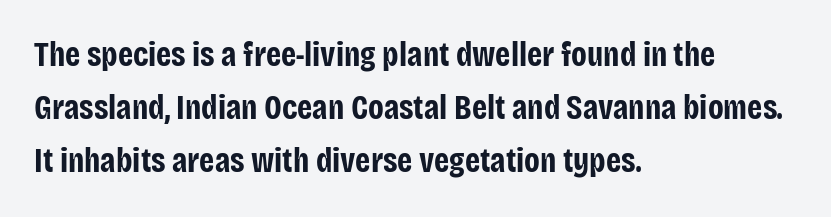
Q: Is the text bold? A: Yes.
Q: Is the text italic (slanted)? A: No, it is upright.
Q: Is the typeface a serif or a sans-serif typeface? A: Sans-serif.
Q: Is the text underlined? A: No.
Q: How is the paragraph aligned? A: Left-aligned.
Q: Is the spacing between letters normal or unusually wide? A: Normal.
Q: Is the spacing between lines tight, normal or loose? A: Normal.
Q: Width (condensed, normal, or wide)? A: Condensed.
Q: Stroke contrast? A: Low.
Q: x-height? A: Large.
Q: Monospaced? A: No.
